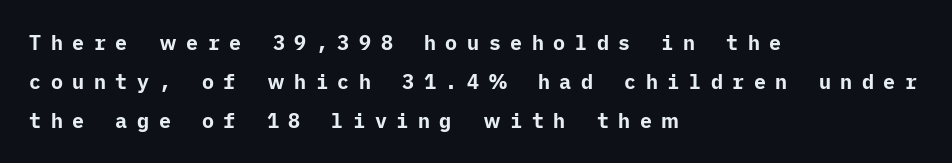
Q: Is the text bold? A: Yes.
Q: Is the text italic (slanted)? A: No, it is upright.
Q: Is the text underlined? A: No.
Q: How is the paragraph aligned? A: Left-aligned.
Q: Is the spacing between letters normal or unusually wide? A: Unusually wide.
Q: Is the spacing between lines tight, normal or loose? A: Loose.
